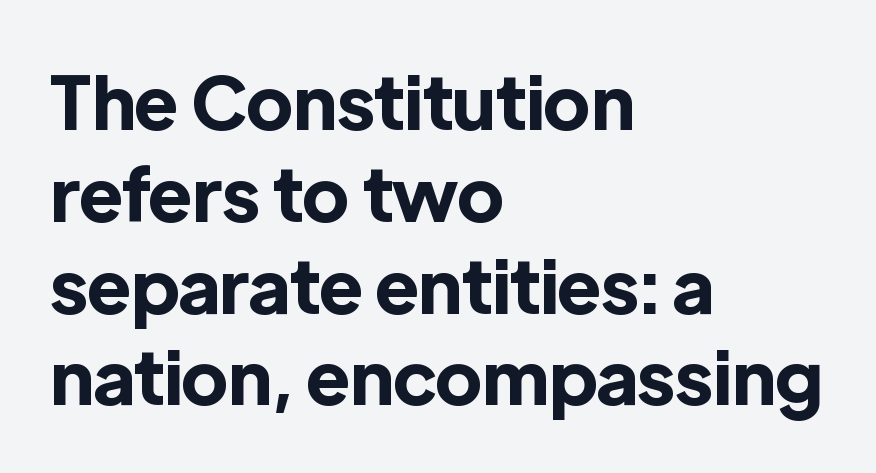
The image shows 74 px bold sans-serif type, upright; set left-aligned, line spacing 1.24x, normal letter spacing, not underlined; a medium x-height.
